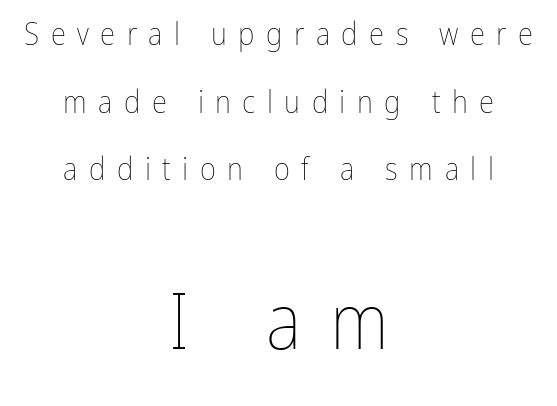
{"italic": "no", "bold": "no", "weight": "thin", "width": "condensed", "stroke_contrast": "low", "x_height": "medium", "monospaced": "no", "underline": "no", "align": "center", "line_spacing": "loose", "line_spacing_ratio": 2.18, "letter_spacing": "wide", "letter_spacing_em": 0.37, "larger_block": "second", "size_ratio": 2.48, "glyph_px": 77}
